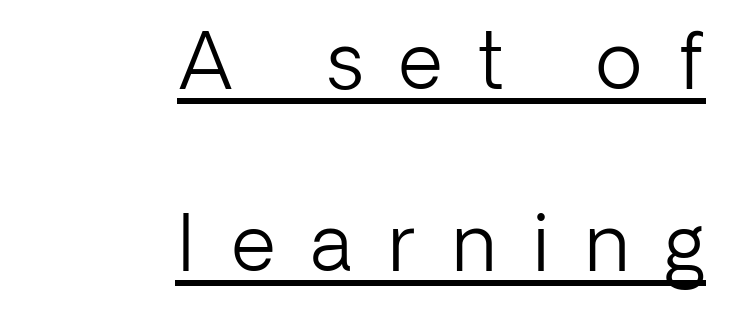
The image shows 77 px light sans-serif type, upright; set right-aligned, loose line spacing (2.37x), unusually wide letter spacing (+0.47 em), underlined; low stroke contrast and a medium x-height.
